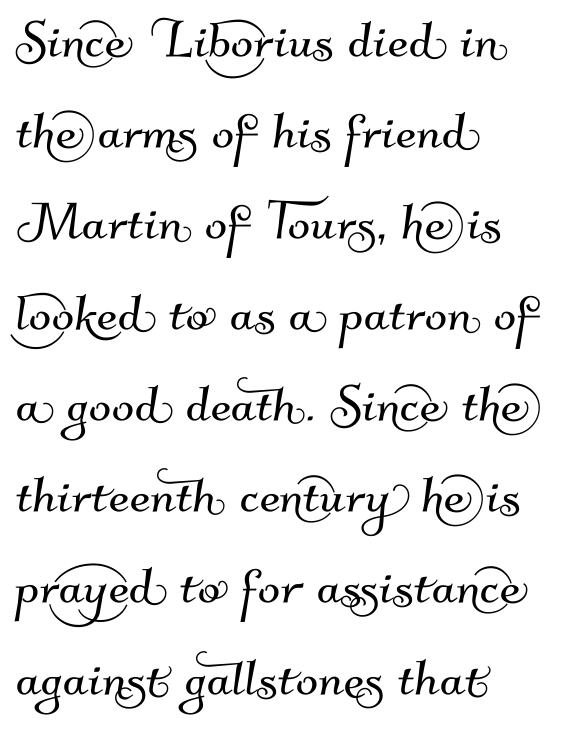
{"serif": "no", "width": "normal", "stroke_contrast": "medium", "x_height": "small", "monospaced": "no", "underline": "no", "align": "left", "line_spacing": "normal", "line_spacing_ratio": 1.38, "letter_spacing": "normal", "letter_spacing_em": 0.0, "glyph_px": 66}
